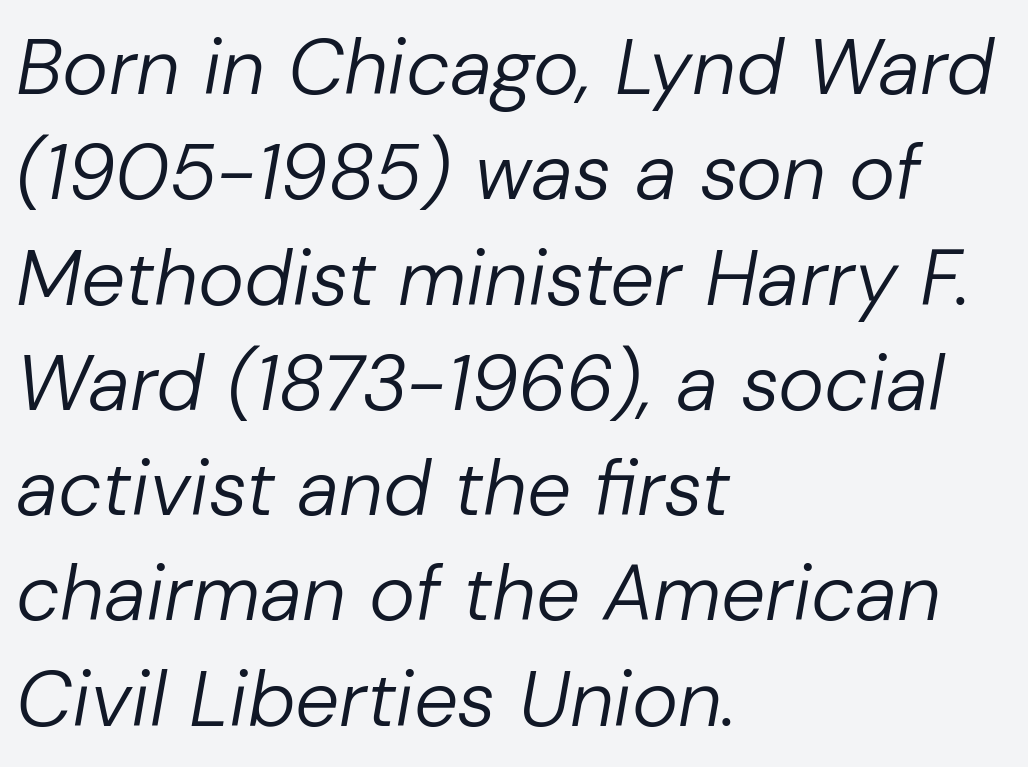
{"italic": "yes", "lean": "right", "slant_degrees": 10, "bold": "no", "weight": "regular", "width": "normal", "stroke_contrast": "low", "x_height": "medium", "monospaced": "no", "underline": "no", "align": "left", "line_spacing": "normal", "line_spacing_ratio": 1.35, "letter_spacing": "normal", "letter_spacing_em": 0.0, "glyph_px": 78}
